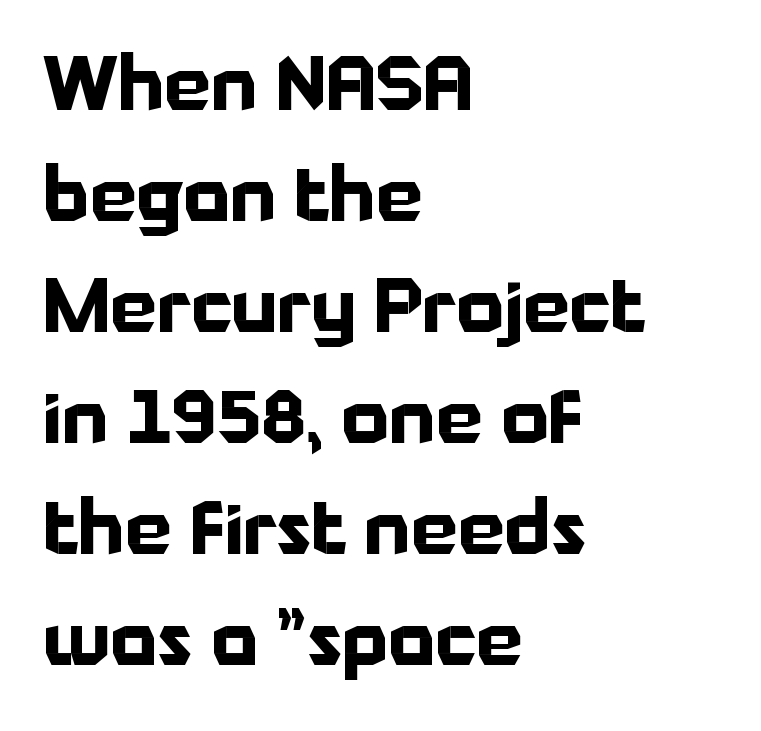
The lettering stays uniformly vertical, giving the passage a roman look. This rendering employs a face without finishing strokes, i.e., a sans-serif. One-word summary of the alignment: left. I'd describe the lettering as bold — thick and assertive. Here the designer chose a conventional face with non-uniform glyph widths. Reading down the column, the eye jumps a familiar distance to each next line.
